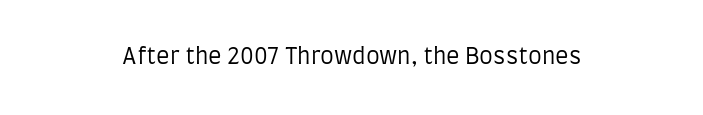
{"italic": "no", "bold": "no", "underline": "no", "letter_spacing": "normal", "letter_spacing_em": 0.0, "glyph_px": 22}
